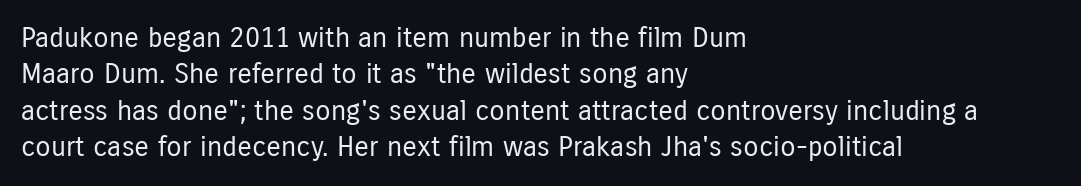
Q: Is the text bold? A: No.
Q: Is the text italic (slanted)? A: No, it is upright.
Q: Is the typeface a serif or a sans-serif typeface? A: Sans-serif.
Q: Is the text underlined? A: No.
Q: How is the paragraph aligned? A: Left-aligned.
Q: Is the spacing between letters normal or unusually wide? A: Normal.
Q: Is the spacing between lines tight, normal or loose? A: Normal.
Q: Width (condensed, normal, or wide)? A: Condensed.
Q: Stroke contrast? A: Low.
Q: x-height? A: Medium.
Q: Monospaced? A: No.
